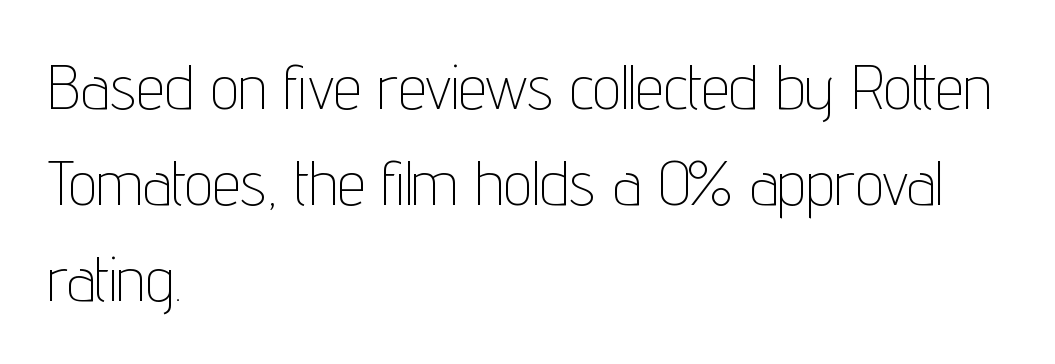
Q: Is the text bold? A: No.
Q: Is the text italic (slanted)? A: No, it is upright.
Q: Is the typeface a serif or a sans-serif typeface? A: Sans-serif.
Q: Is the text underlined? A: No.
Q: How is the paragraph aligned? A: Left-aligned.
Q: Is the spacing between letters normal or unusually wide? A: Normal.
Q: Is the spacing between lines tight, normal or loose? A: Normal.
Q: Width (condensed, normal, or wide)? A: Condensed.
Q: Stroke contrast? A: Low.
Q: x-height? A: Medium.
Q: Monospaced? A: No.
